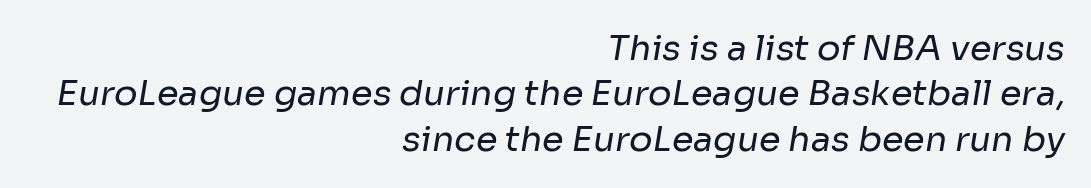
{"serif": "no", "bold": "no", "weight": "regular", "width": "normal", "stroke_contrast": "low", "x_height": "medium", "monospaced": "no", "underline": "no", "align": "right", "line_spacing": "normal", "line_spacing_ratio": 1.3, "letter_spacing": "normal", "letter_spacing_em": 0.0, "glyph_px": 35}
